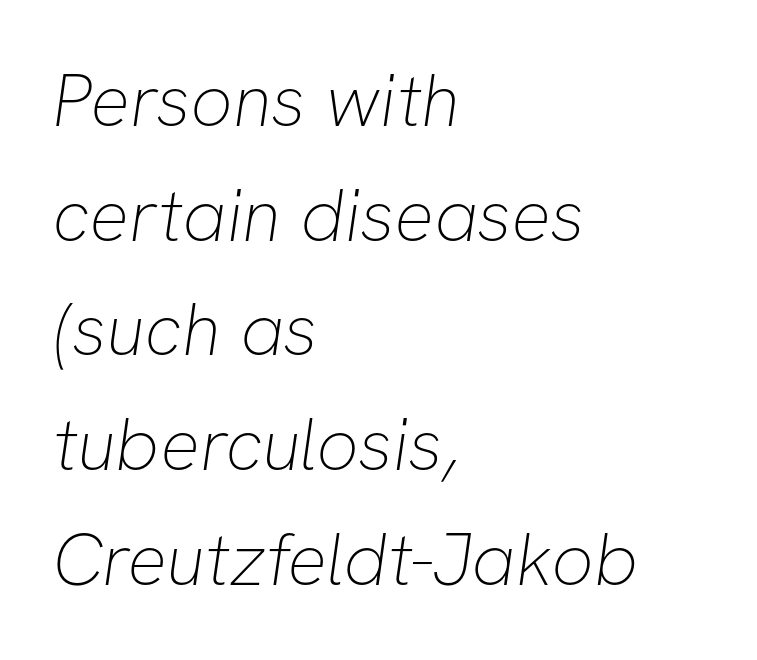
Q: Is the text bold? A: No.
Q: Is the typeface a serif or a sans-serif typeface? A: Sans-serif.
Q: Is the text underlined? A: No.
Q: How is the paragraph aligned? A: Left-aligned.
Q: Is the spacing between letters normal or unusually wide? A: Normal.
Q: Is the spacing between lines tight, normal or loose? A: Normal.
Q: Width (condensed, normal, or wide)? A: Normal.
Q: Stroke contrast? A: Low.
Q: x-height? A: Medium.
Q: Monospaced? A: No.
